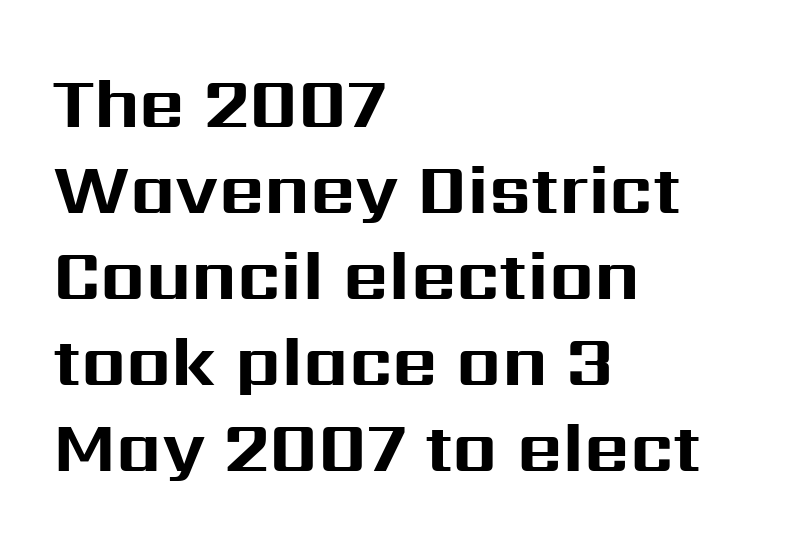
{"serif": "no", "italic": "no", "bold": "yes", "weight": "bold", "width": "normal", "stroke_contrast": "medium", "x_height": "medium", "monospaced": "no", "underline": "no", "align": "left", "line_spacing_ratio": 1.23, "letter_spacing": "normal", "letter_spacing_em": 0.0, "glyph_px": 70}
